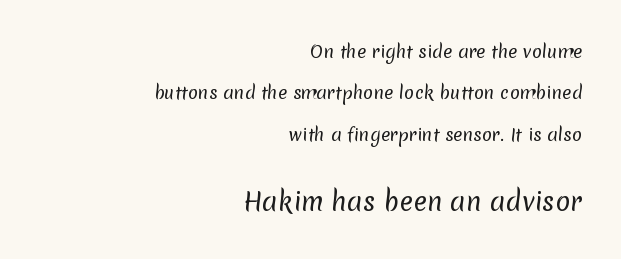
No extra ink here — the face is not bold. The designer gave the closing block more size than the opening block. Check under the words: just untouched page. The face used here is rendered with its standard letterfit.
